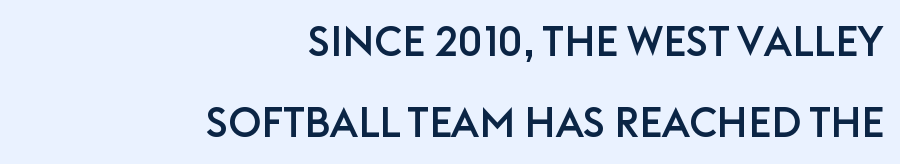
Do the letters lean? They stand straight. Widely set lines give the paragraph a tall, airy silhouette. The line texture is even and compact thanks to regular tracking. Looks like regular typesetting: each glyph gets only the width it needs. Letterform terminals end flat and unadorned throughout the passage. Decoration check: the copy has no underline.
